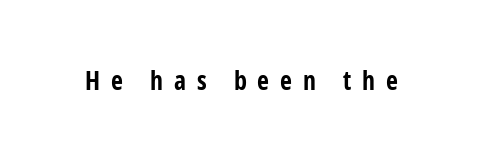
{"italic": "no", "bold": "yes", "underline": "no", "letter_spacing": "wide", "letter_spacing_em": 0.42, "glyph_px": 26}
